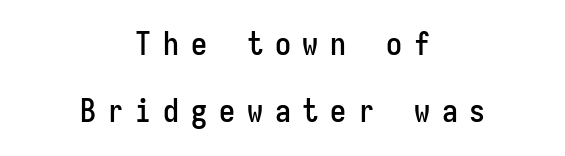
The image shows 32 px condensed sans-serif type, upright, monospaced; set centered, loose line spacing (2.08x), unusually wide letter spacing (+0.37 em), not underlined; low stroke contrast and a medium x-height.
